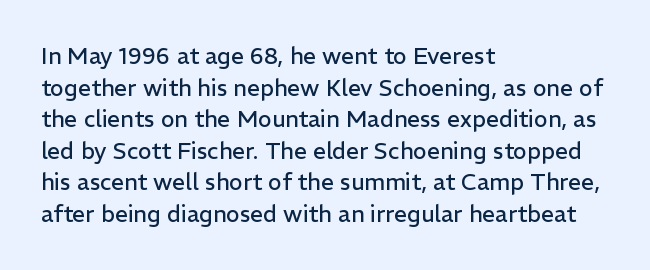
Q: Is the text bold? A: No.
Q: Is the text italic (slanted)? A: No, it is upright.
Q: Is the text underlined? A: No.
Q: How is the paragraph aligned? A: Left-aligned.
Q: Is the spacing between letters normal or unusually wide? A: Normal.
Q: Is the spacing between lines tight, normal or loose? A: Normal.
